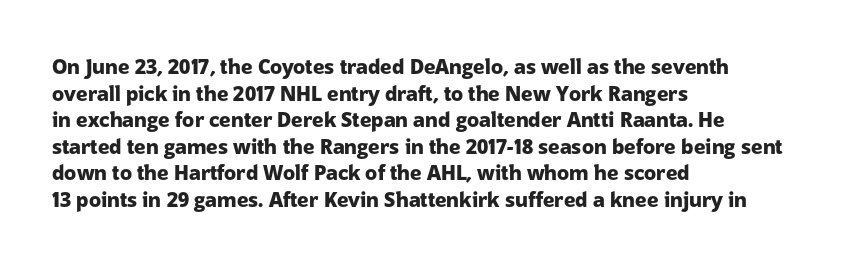
{"italic": "no", "bold": "yes", "underline": "no", "align": "left", "line_spacing": "normal", "line_spacing_ratio": 1.33, "letter_spacing": "normal", "letter_spacing_em": 0.0, "glyph_px": 20}
